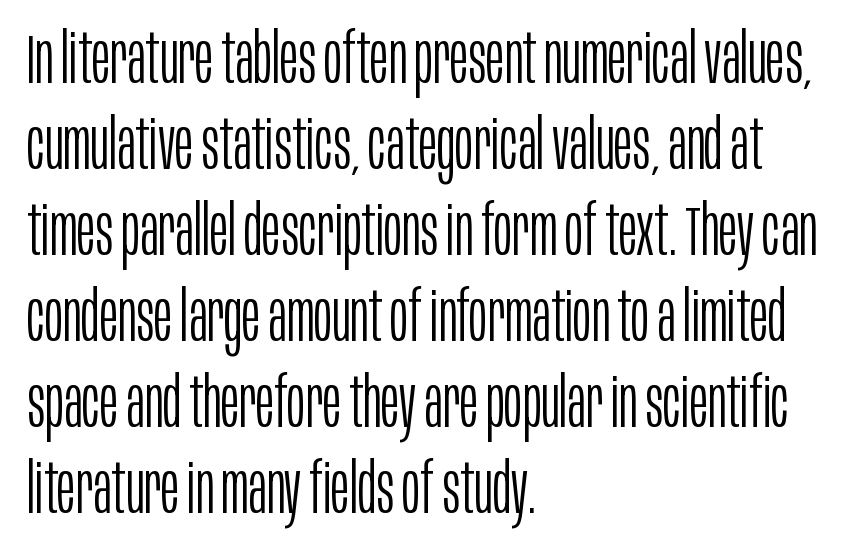
The image shows 70 px light, condensed sans-serif type, upright; set left-aligned, line spacing 1.23x, normal letter spacing, not underlined; low stroke contrast and a large x-height.
